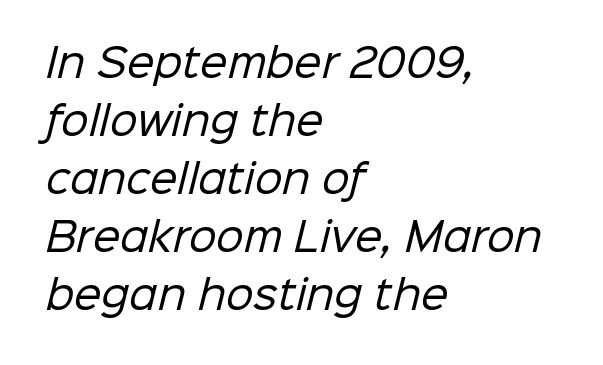
Do the characters align in a grid? No, the font is proportional. Alignment: flush left. The font sits on the lighter half of the weight spectrum, regular included. In terms of letterspacing, this is plain default setting. The rendering shows plain stroke endings on the letterforms — a sans-serif design.
